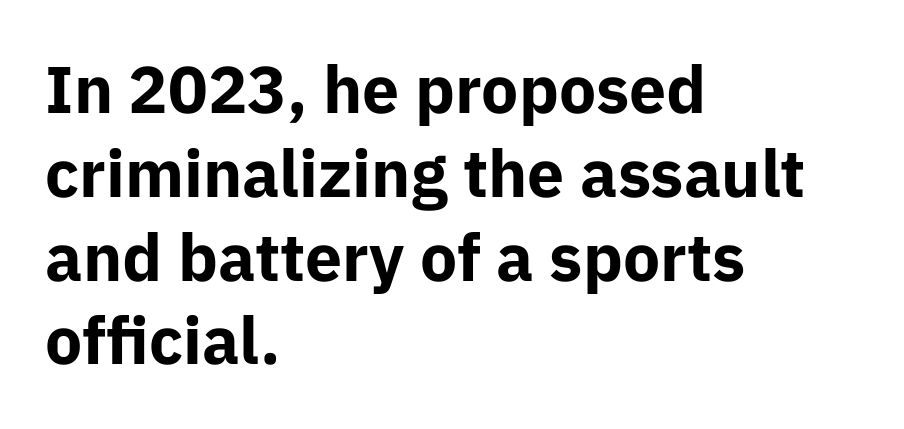
{"serif": "no", "italic": "no", "bold": "yes", "weight": "bold", "width": "normal", "stroke_contrast": "low", "x_height": "medium", "monospaced": "no", "underline": "no", "align": "left", "line_spacing": "normal", "line_spacing_ratio": 1.27, "letter_spacing": "normal", "letter_spacing_em": 0.0, "glyph_px": 66}
